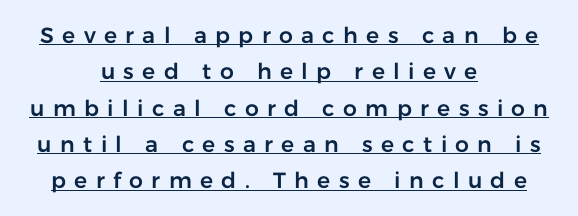
The image shows 22 px text type, upright; set centered, normal line spacing (1.65x), unusually wide letter spacing (+0.38 em), underlined.
